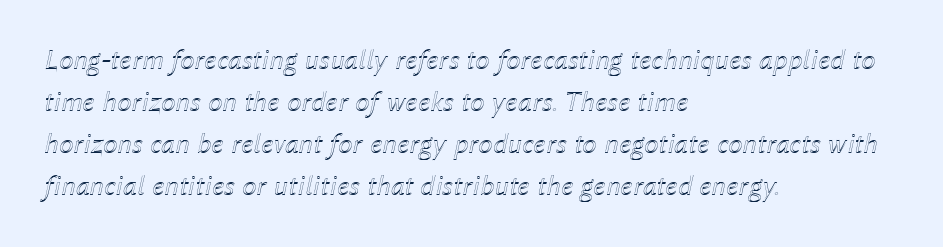
Interline gaps are of average width in this sample. Words float on clear page, feet unadorned. The font's italic variant was chosen for this text. The rendering uses natural spacing where letterforms have individual widths. This rendering uses left alignment, leaving the right contour irregular. Nobody touched the tracking dial on this one.
